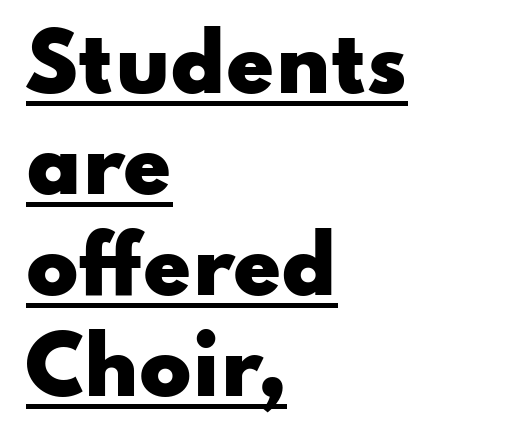
The image shows 77 px heavy, wide sans-serif type, upright; set left-aligned, normal line spacing (1.31x), normal letter spacing, underlined; low stroke contrast and a small x-height.
